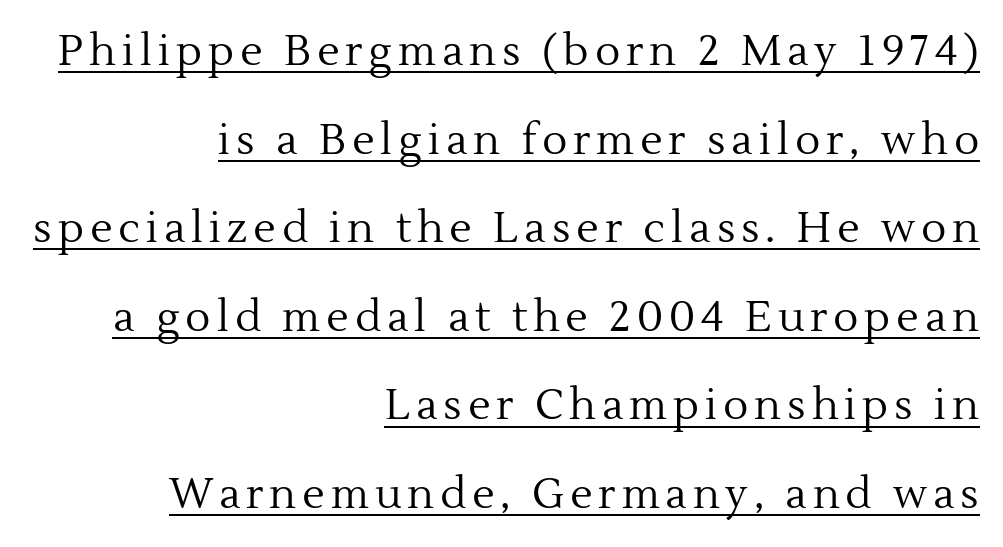
The image shows 42 px regular-weight serif type, upright; set right-aligned, loose line spacing (2.11x), underlined; a medium x-height.
